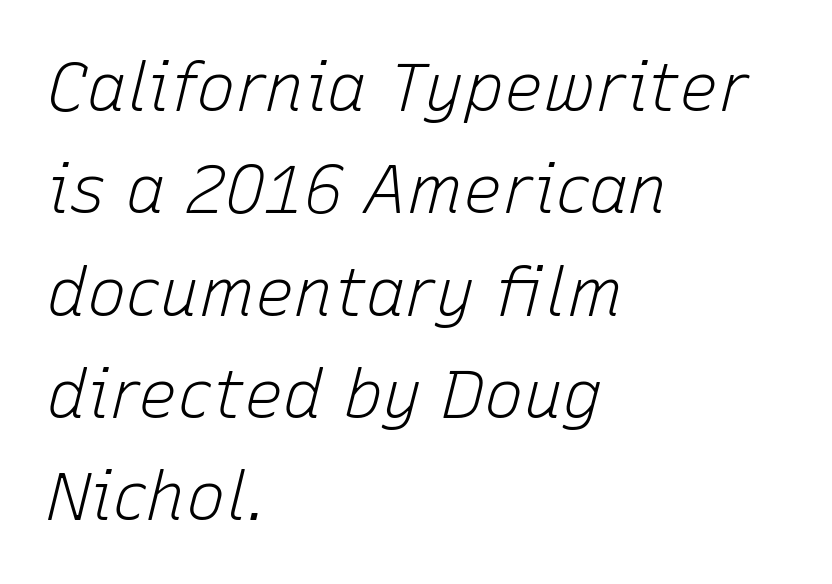
The image shows 66 px light type, italic (leaning right); set left-aligned, normal line spacing (1.55x), normal letter spacing, not underlined; low stroke contrast and a medium x-height.
